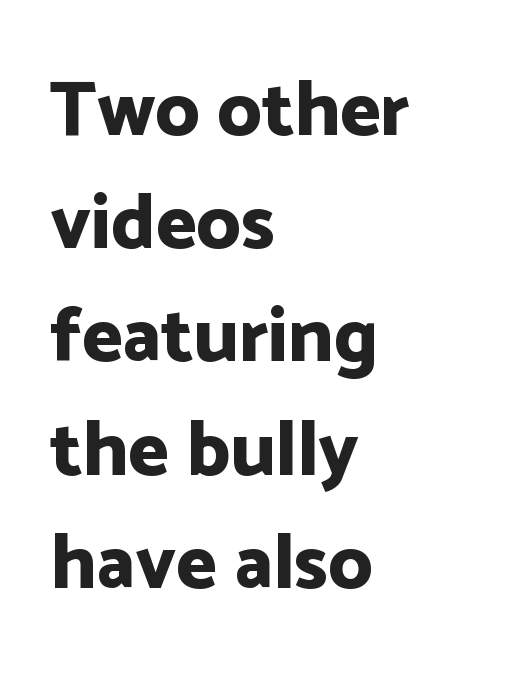
Typesetter's note: full bold, strokes at maximum text heaviness. Short note: letters normally spaced. Think of a printed novel: that variable character pitch is what you see here. Short and long lines alike share a common starting point at left. Whoever set this chose a conventional vertical rhythm.
